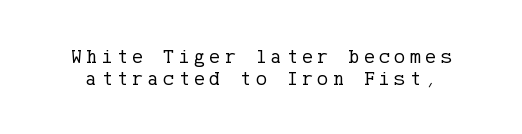
Q: Is the text bold? A: No.
Q: Is the text italic (slanted)? A: No, it is upright.
Q: Is the text underlined? A: No.
Q: How is the paragraph aligned? A: Centered.
Q: Is the spacing between letters normal or unusually wide? A: Unusually wide.
Q: Is the spacing between lines tight, normal or loose? A: Tight.
